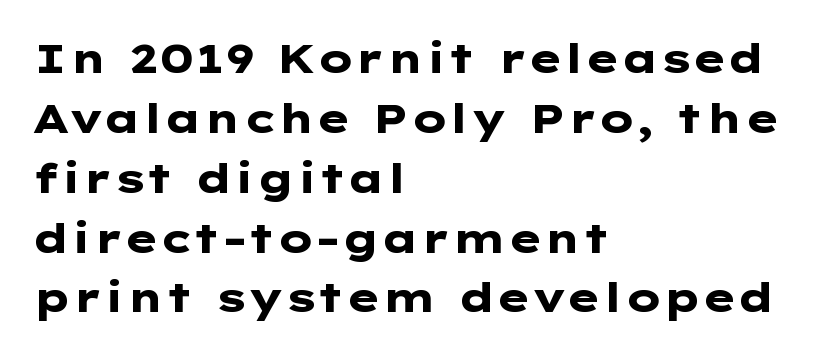
{"serif": "no", "italic": "no", "bold": "yes", "weight": "heavy", "width": "wide", "stroke_contrast": "low", "x_height": "medium", "underline": "no", "align": "left", "line_spacing": "normal", "line_spacing_ratio": 1.46, "letter_spacing": "normal", "letter_spacing_em": 0.0, "glyph_px": 41}
